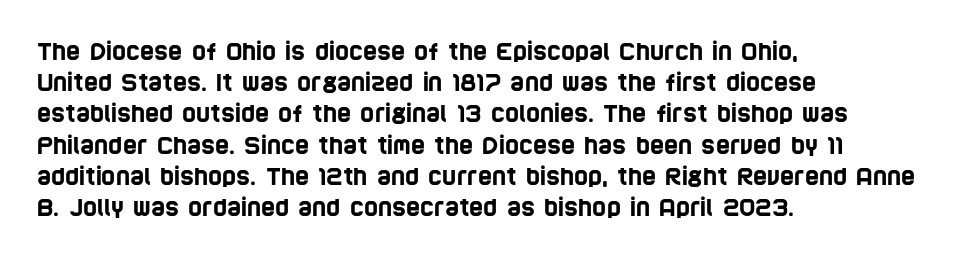
Each row of text sits above clean, open space. Default kerning and tracking; the words read as compact shapes. Vertically, the passage feels balanced, rows spaced as you'd expect. Horizontally, the lines are justified to the leading edge only.
